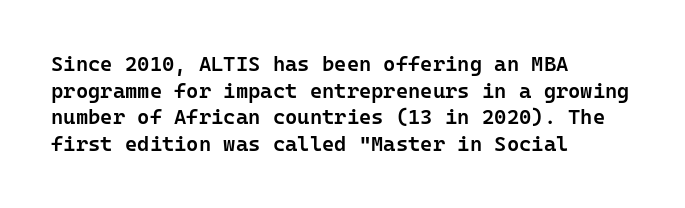
The image shows 21 px text type, upright; set left-aligned, normal line spacing (1.27x), normal letter spacing, not underlined.
